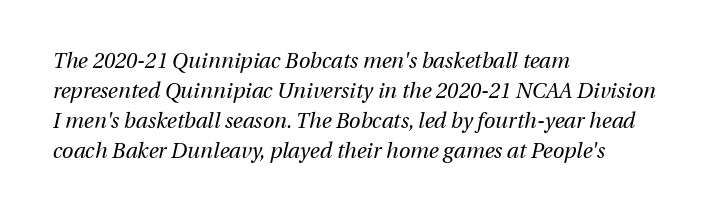
The image shows 21 px text type, italic (leaning right); set left-aligned, normal line spacing (1.43x), normal letter spacing, not underlined.
